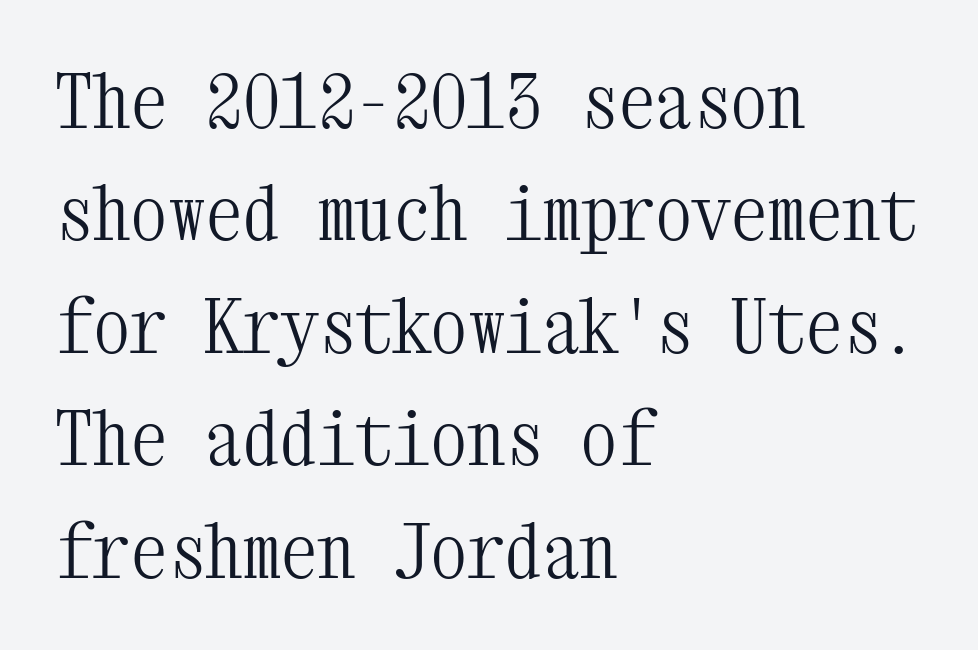
Q: Is the text bold? A: No.
Q: Is the text italic (slanted)? A: No, it is upright.
Q: Is the typeface a serif or a sans-serif typeface? A: Serif.
Q: Is the text underlined? A: No.
Q: How is the paragraph aligned? A: Left-aligned.
Q: Is the spacing between letters normal or unusually wide? A: Normal.
Q: Is the spacing between lines tight, normal or loose? A: Normal.
Q: Width (condensed, normal, or wide)? A: Condensed.
Q: Stroke contrast? A: Medium.
Q: x-height? A: Medium.
Q: Monospaced? A: Yes.
